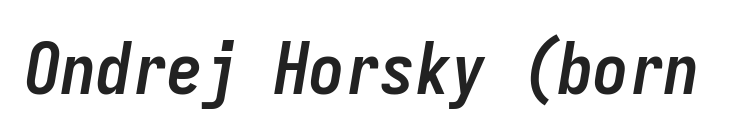
Students, note that the glyphs here touch the page at normal intervals. Summary of weight: heavy, a full bold. The string is rendered with underlining switched off. Note the uniform advance width — an 'i' takes as much space as an 'm'.
